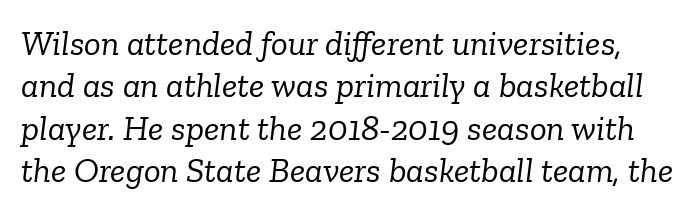
{"serif": "yes", "italic": "yes", "lean": "right", "slant_degrees": 6, "bold": "no", "weight": "light", "width": "normal", "stroke_contrast": "low", "x_height": "medium", "monospaced": "no", "underline": "no", "line_spacing_ratio": 1.21, "letter_spacing": "normal", "letter_spacing_em": 0.0, "glyph_px": 35}
